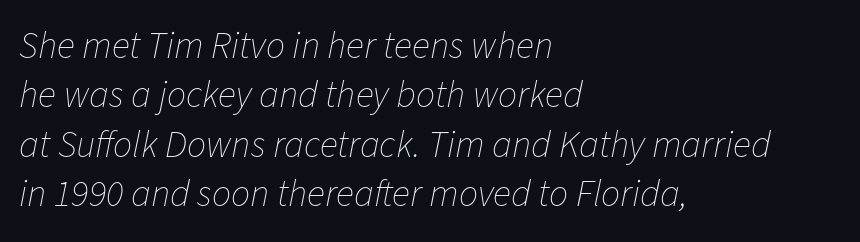
The rendering anchors every line to the left-hand side. Each letter keeps its own natural width here, so spacing adapts to shape. The vertical gap from one line to the next is medium. Quick note: underline off.
